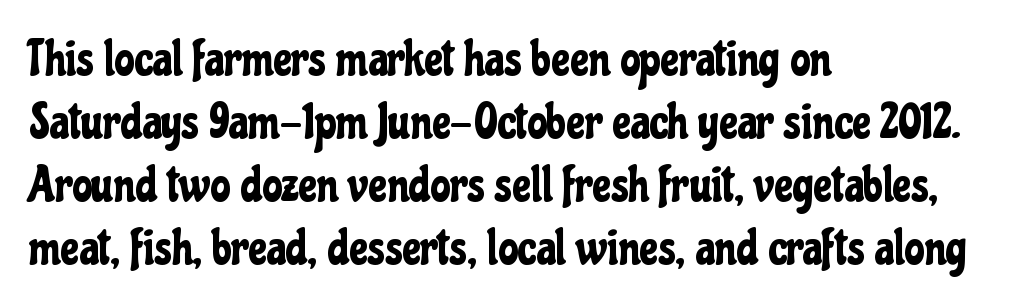
Q: Is the text italic (slanted)? A: No, it is upright.
Q: Is the typeface a serif or a sans-serif typeface? A: Sans-serif.
Q: Is the text underlined? A: No.
Q: How is the paragraph aligned? A: Left-aligned.
Q: Is the spacing between letters normal or unusually wide? A: Normal.
Q: Is the spacing between lines tight, normal or loose? A: Normal.
Q: Width (condensed, normal, or wide)? A: Condensed.
Q: Stroke contrast? A: Low.
Q: x-height? A: Medium.
Q: Monospaced? A: No.
